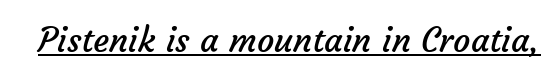
The image shows 34 px regular-weight sans-serif type; set normal letter spacing, underlined; low stroke contrast and a medium x-height.
